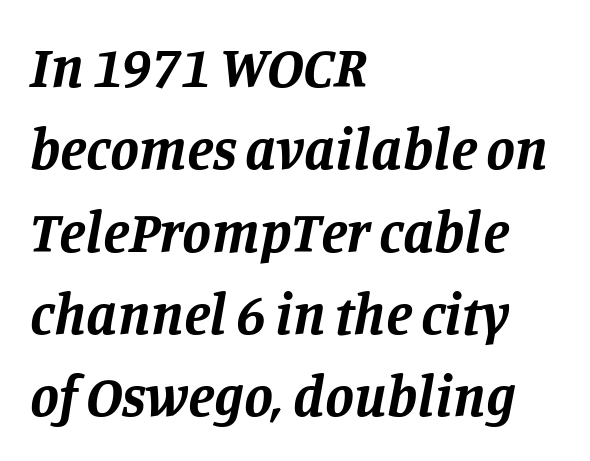
Examine the stroke ends and you'll spot serifs. Rendered with sloped, italic letterforms. The font is running at its bold setting. A bare baseline throughout the passage. Each letter keeps its own natural width here, so spacing adapts to shape.
